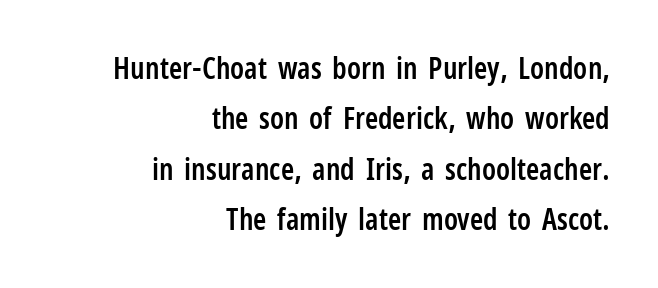
{"serif": "no", "italic": "no", "bold": "semi", "weight": "semibold", "width": "condensed", "stroke_contrast": "low", "x_height": "medium", "monospaced": "no", "underline": "no", "align": "right", "line_spacing": "normal", "line_spacing_ratio": 1.68, "letter_spacing": "normal", "letter_spacing_em": 0.0, "glyph_px": 30}
